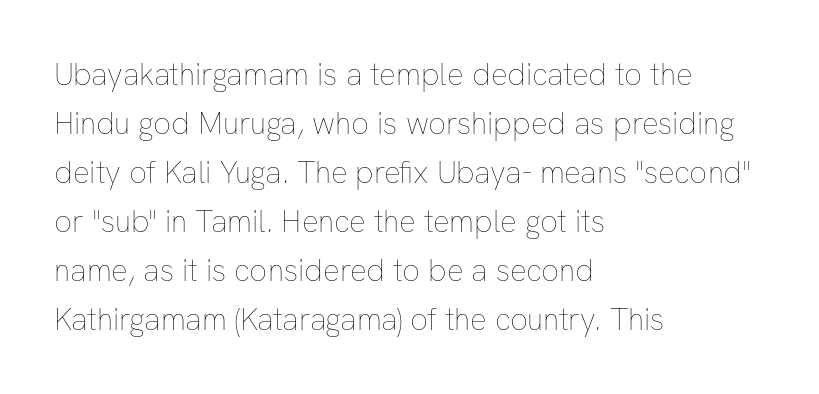
The image shows 31 px thin type, upright; set left-aligned, normal line spacing (1.58x), normal letter spacing, not underlined; low stroke contrast and a medium x-height.
